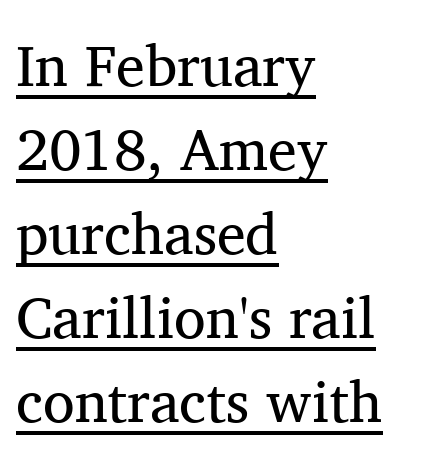
Q: Is the text bold? A: No.
Q: Is the text italic (slanted)? A: No, it is upright.
Q: Is the typeface a serif or a sans-serif typeface? A: Serif.
Q: Is the text underlined? A: Yes.
Q: How is the paragraph aligned? A: Left-aligned.
Q: Is the spacing between letters normal or unusually wide? A: Normal.
Q: Is the spacing between lines tight, normal or loose? A: Normal.
Q: Width (condensed, normal, or wide)? A: Normal.
Q: Stroke contrast? A: Medium.
Q: x-height? A: Medium.
Q: Monospaced? A: No.
